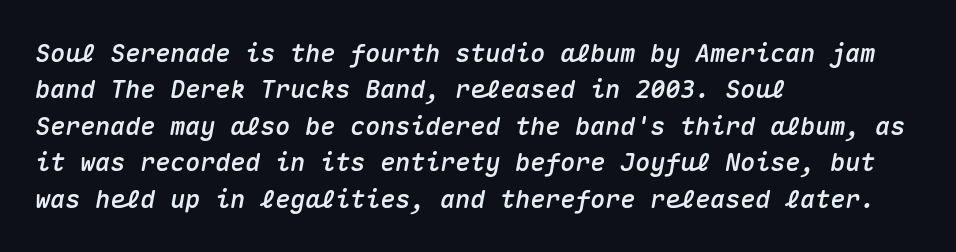
The image shows 25 px text type, italic (leaning right); set left-aligned, normal line spacing (1.46x), normal letter spacing, not underlined.
